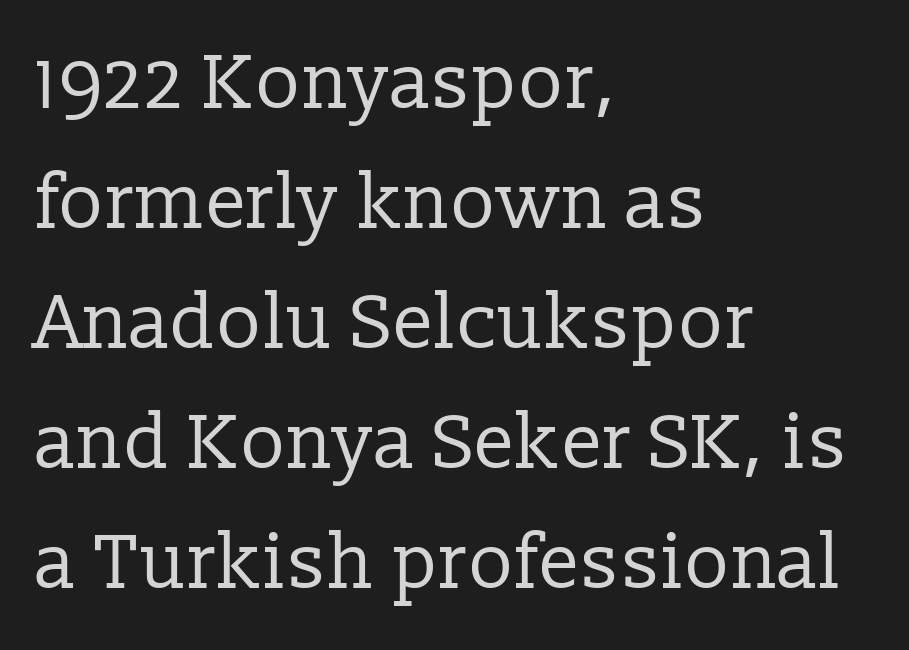
{"serif": "yes", "italic": "no", "bold": "no", "weight": "regular", "width": "normal", "stroke_contrast": "low", "x_height": "medium", "monospaced": "no", "underline": "no", "align": "left", "line_spacing": "normal", "line_spacing_ratio": 1.58, "letter_spacing": "normal", "letter_spacing_em": 0.0, "glyph_px": 76}
